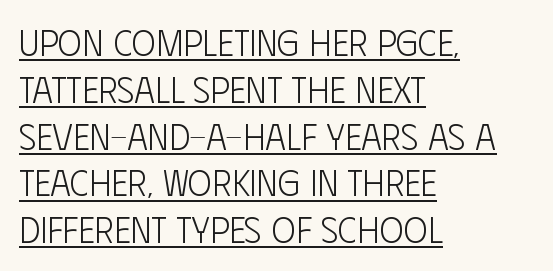
Q: Is the text bold? A: No.
Q: Is the text italic (slanted)? A: No, it is upright.
Q: Is the typeface a serif or a sans-serif typeface? A: Sans-serif.
Q: Is the text underlined? A: Yes.
Q: How is the paragraph aligned? A: Left-aligned.
Q: Is the spacing between letters normal or unusually wide? A: Normal.
Q: Is the spacing between lines tight, normal or loose? A: Normal.
Q: Width (condensed, normal, or wide)? A: Condensed.
Q: Stroke contrast? A: Low.
Q: x-height? A: Large.
Q: Monospaced? A: No.
